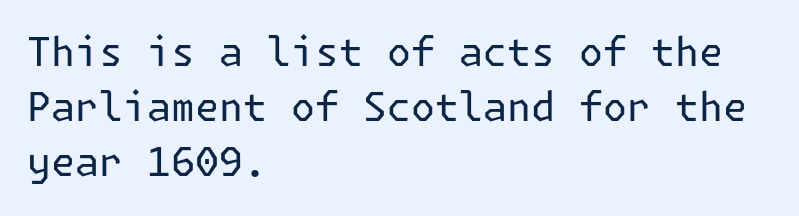
Q: Is the text bold? A: No.
Q: Is the text italic (slanted)? A: No, it is upright.
Q: Is the typeface a serif or a sans-serif typeface? A: Sans-serif.
Q: Is the text underlined? A: No.
Q: How is the paragraph aligned? A: Left-aligned.
Q: Is the spacing between letters normal or unusually wide? A: Normal.
Q: Is the spacing between lines tight, normal or loose? A: Normal.
Q: Width (condensed, normal, or wide)? A: Normal.
Q: Stroke contrast? A: Low.
Q: x-height? A: Medium.
